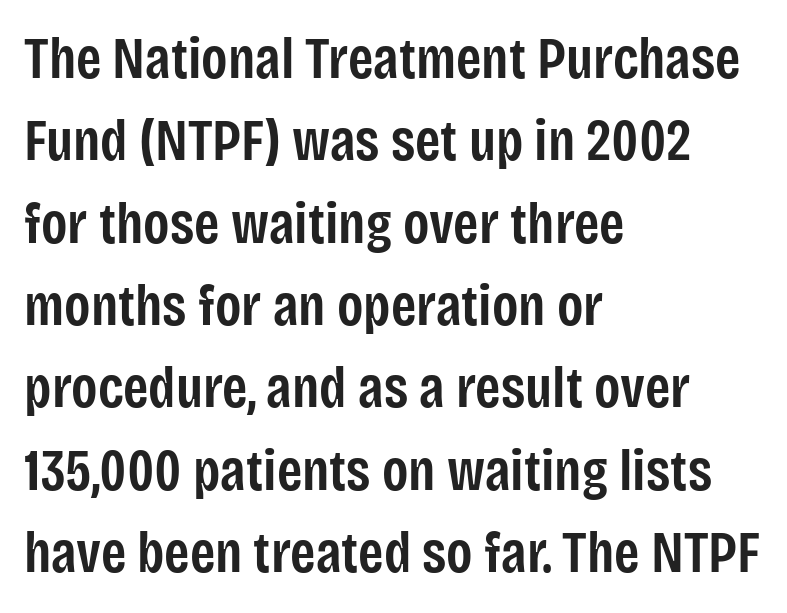
This sample uses a sans-serif face. The typesetting leans somewhat heavy: a semibold. Honestly, there is no underline to notice here at all. Note the varied advance widths — an 'i' is clearly narrower than an 'm'. Line spacing here is normal. Rendered with straight, roman letterforms.
